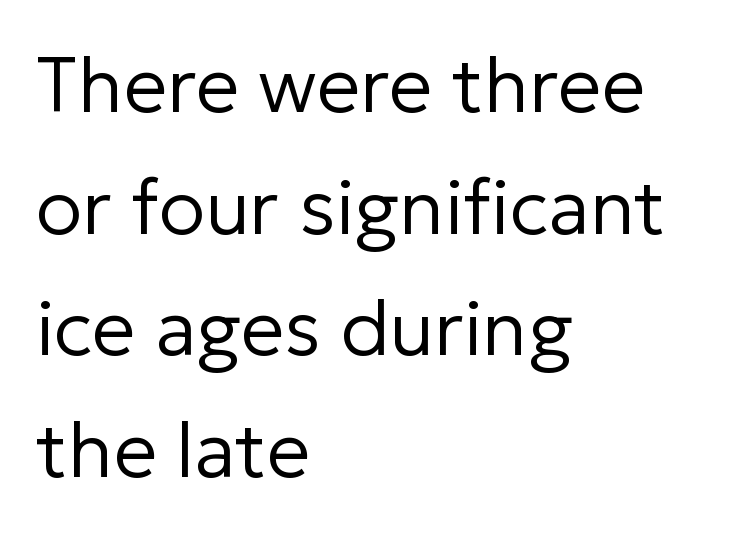
The image shows 77 px regular-weight sans-serif type, upright; set left-aligned, normal line spacing (1.58x), normal letter spacing, not underlined; low stroke contrast and a medium x-height.
